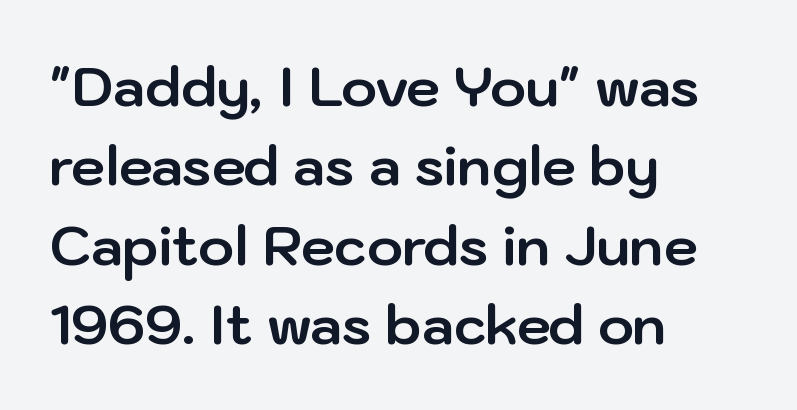
The image shows 54 px bold sans-serif type, upright; set left-aligned, normal line spacing (1.47x), normal letter spacing, not underlined; low stroke contrast and a medium x-height.
